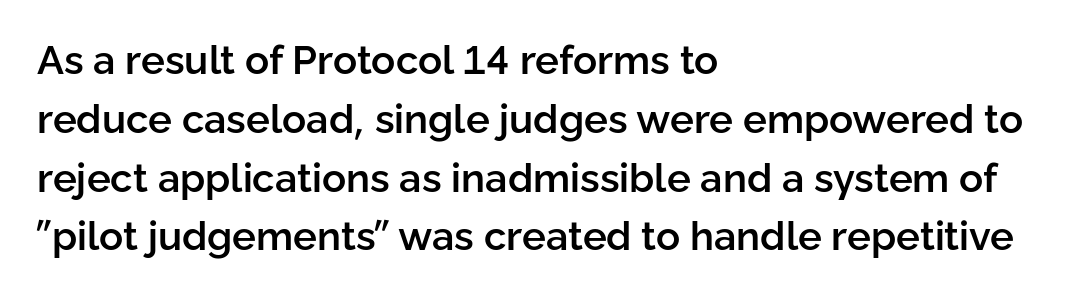
The image shows 40 px semibold sans-serif type, upright; set left-aligned, normal line spacing (1.47x), normal letter spacing, not underlined; low stroke contrast and a medium x-height.
